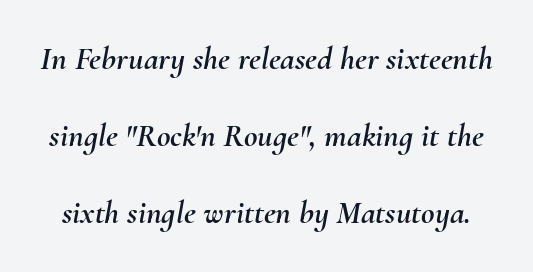
Q: Is the text italic (slanted)? A: Yes, it leans right by about 10 degrees.
Q: Is the text underlined? A: No.
Q: Is the spacing between letters normal or unusually wide? A: Normal.
Q: Is the spacing between lines tight, normal or loose? A: Loose.
Q: Width (condensed, normal, or wide)? A: Normal.
Q: Stroke contrast? A: Medium.
Q: x-height? A: Small.
Q: Monospaced? A: No.
